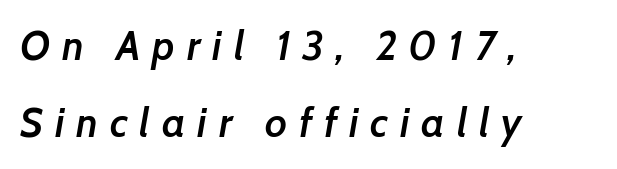
Where is the straight margin? On the left. The words here are not underlined. Look at the tracking — it's clearly loosened, letters drifting apart. The passage shown is typed in a proportional face where columns would drift. On the weight axis this lands at semibold, roughly 600.
